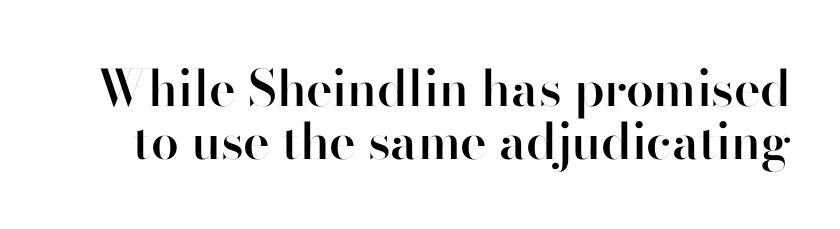
The face used here is a semibold: visibly heavier than regular, lighter than bold. Quick note: not italic, upright. Think of a printed novel: that variable character pitch is what you see here. Honestly, the rows look squashed on top of each other.
